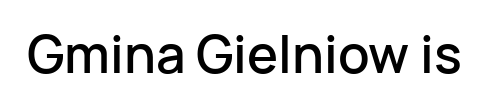
Check the space under the baseline: it is left empty. Vertical strokes here are truly vertical. Letterform terminals end flat and unadorned throughout the passage. The rendering keeps characters at their native spacing. These lines are rendered in a variable-pitch font.
